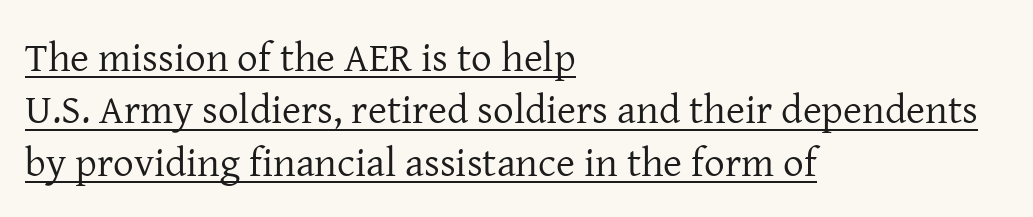
{"serif": "yes", "italic": "no", "bold": "no", "weight": "regular", "width": "normal", "stroke_contrast": "low", "x_height": "medium", "monospaced": "no", "underline": "yes", "align": "left", "line_spacing": "normal", "line_spacing_ratio": 1.28, "letter_spacing": "normal", "letter_spacing_em": 0.0, "glyph_px": 41}
